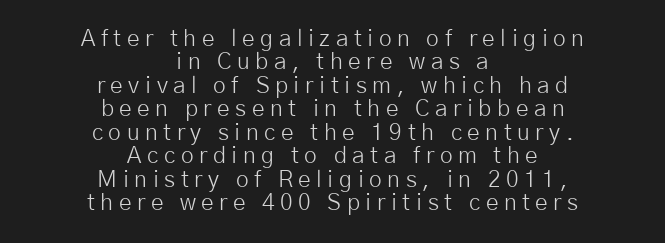
Q: Is the text bold? A: No.
Q: Is the text italic (slanted)? A: No, it is upright.
Q: Is the text underlined? A: No.
Q: How is the paragraph aligned? A: Centered.
Q: Is the spacing between letters normal or unusually wide? A: Unusually wide.
Q: Is the spacing between lines tight, normal or loose? A: Tight.
